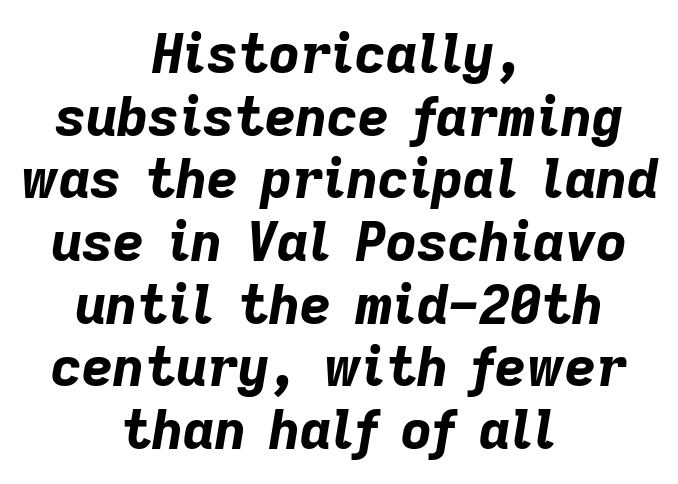
Q: Is the text bold? A: Yes.
Q: Is the text italic (slanted)? A: Yes, it leans right by about 9 degrees.
Q: Is the text underlined? A: No.
Q: How is the paragraph aligned? A: Centered.
Q: Is the spacing between letters normal or unusually wide? A: Normal.
Q: Width (condensed, normal, or wide)? A: Normal.
Q: Stroke contrast? A: Low.
Q: x-height? A: Medium.
Q: Monospaced? A: No.
